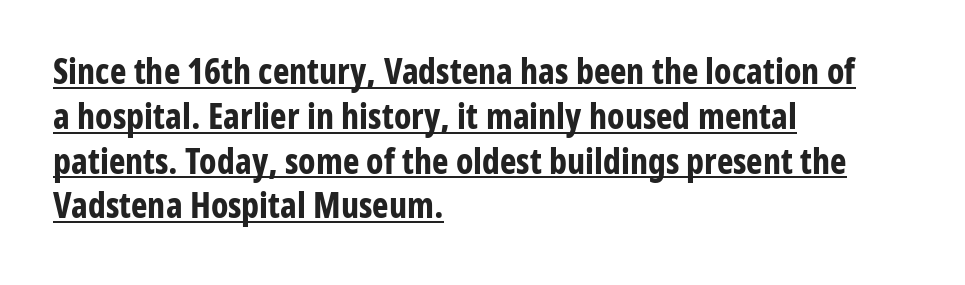
{"serif": "no", "italic": "no", "bold": "yes", "weight": "bold", "width": "condensed", "stroke_contrast": "low", "x_height": "medium", "monospaced": "no", "underline": "yes", "align": "left", "line_spacing": "normal", "line_spacing_ratio": 1.28, "letter_spacing": "normal", "letter_spacing_em": 0.0, "glyph_px": 35}
